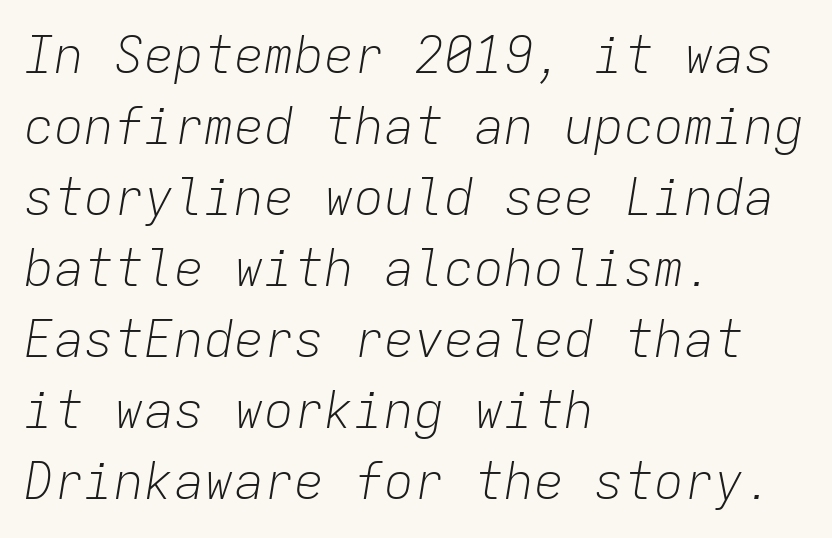
The image shows 50 px light type, italic (leaning right), monospaced; set left-aligned, normal line spacing (1.42x), normal letter spacing, not underlined; low stroke contrast and a medium x-height.
